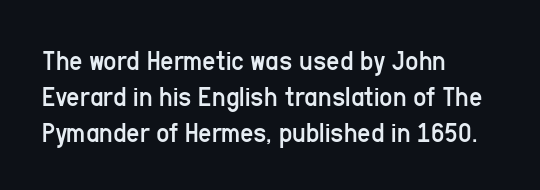
The image shows 29 px regular-weight, condensed sans-serif type, upright; set left-aligned, line spacing 1.24x, normal letter spacing, not underlined; low stroke contrast and a medium x-height.
